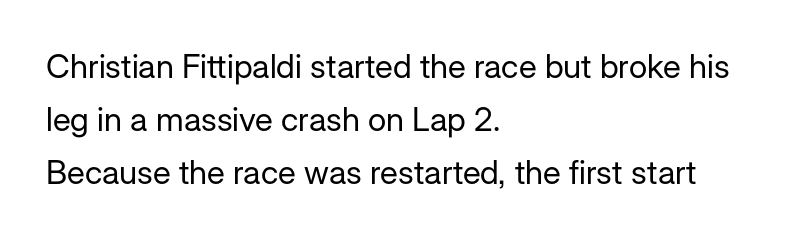
Q: Is the text bold? A: No.
Q: Is the text italic (slanted)? A: No, it is upright.
Q: Is the typeface a serif or a sans-serif typeface? A: Sans-serif.
Q: Is the text underlined? A: No.
Q: How is the paragraph aligned? A: Left-aligned.
Q: Is the spacing between letters normal or unusually wide? A: Normal.
Q: Is the spacing between lines tight, normal or loose? A: Normal.
Q: Width (condensed, normal, or wide)? A: Normal.
Q: Stroke contrast? A: Low.
Q: x-height? A: Medium.
Q: Monospaced? A: No.
